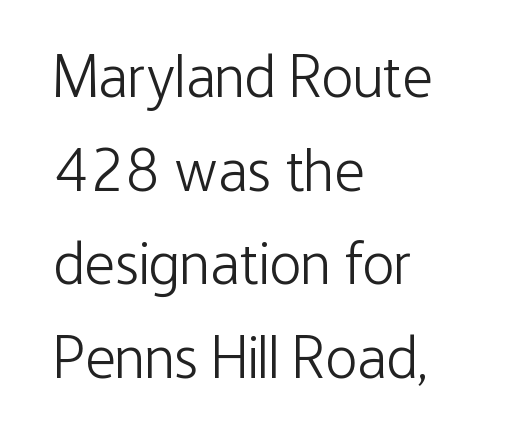
Q: Is the text bold? A: No.
Q: Is the text italic (slanted)? A: No, it is upright.
Q: Is the typeface a serif or a sans-serif typeface? A: Sans-serif.
Q: Is the text underlined? A: No.
Q: How is the paragraph aligned? A: Left-aligned.
Q: Is the spacing between letters normal or unusually wide? A: Normal.
Q: Is the spacing between lines tight, normal or loose? A: Normal.
Q: Width (condensed, normal, or wide)? A: Condensed.
Q: Stroke contrast? A: Low.
Q: x-height? A: Medium.
Q: Monospaced? A: No.
